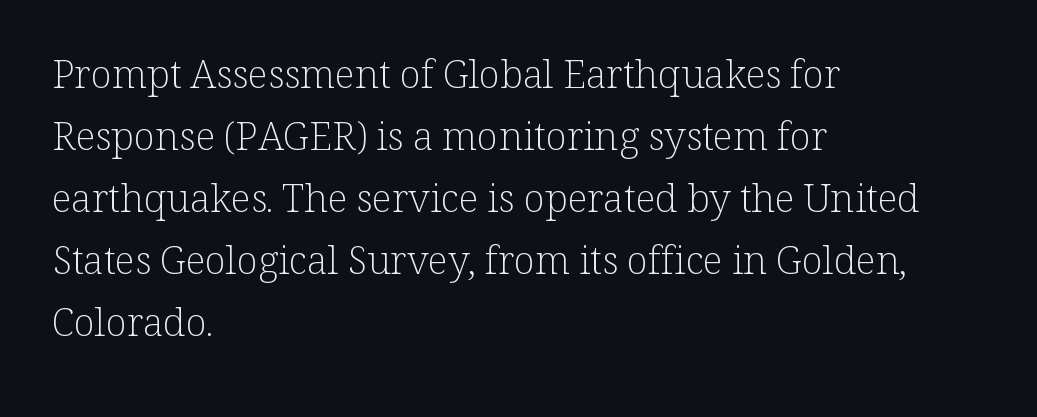
Q: Is the text bold? A: No.
Q: Is the text italic (slanted)? A: No, it is upright.
Q: Is the typeface a serif or a sans-serif typeface? A: Serif.
Q: Is the text underlined? A: No.
Q: How is the paragraph aligned? A: Left-aligned.
Q: Is the spacing between letters normal or unusually wide? A: Normal.
Q: Is the spacing between lines tight, normal or loose? A: Normal.
Q: Width (condensed, normal, or wide)? A: Normal.
Q: Stroke contrast? A: Low.
Q: x-height? A: Medium.
Q: Monospaced? A: No.
